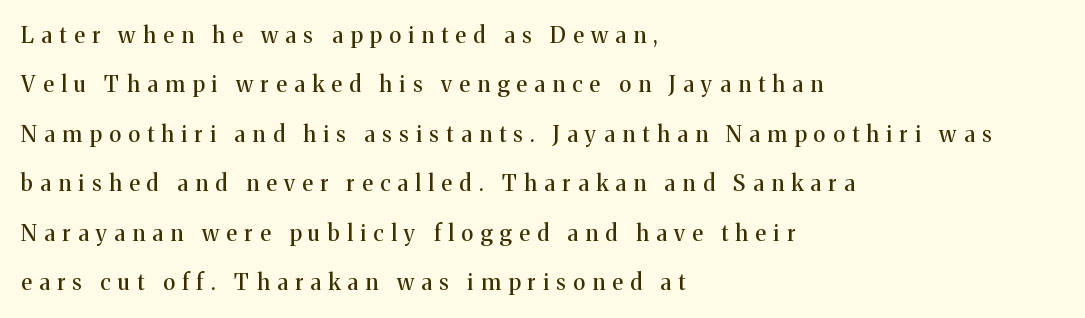
{"italic": "no", "underline": "no", "align": "left", "line_spacing": "loose", "line_spacing_ratio": 2.25, "letter_spacing": "wide", "letter_spacing_em": 0.34, "glyph_px": 22}
